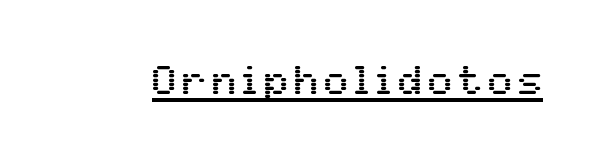
Q: Is the text italic (slanted)? A: No, it is upright.
Q: Is the typeface a serif or a sans-serif typeface? A: Sans-serif.
Q: Is the text underlined? A: Yes.
Q: Width (condensed, normal, or wide)? A: Normal.
Q: Stroke contrast? A: Medium.
Q: x-height? A: Medium.
Q: Monospaced? A: No.
